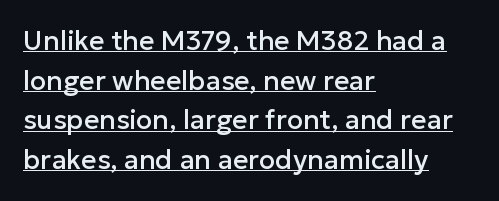
The image shows 27 px text type, upright; set left-aligned, normal line spacing (1.47x), normal letter spacing, underlined.
